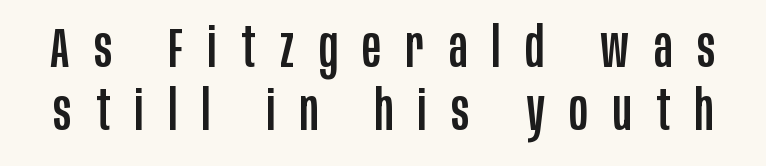
Q: Is the text italic (slanted)? A: No, it is upright.
Q: Is the typeface a serif or a sans-serif typeface? A: Sans-serif.
Q: Is the text underlined? A: No.
Q: Is the spacing between letters normal or unusually wide? A: Unusually wide.
Q: Is the spacing between lines tight, normal or loose? A: Tight.
Q: Width (condensed, normal, or wide)? A: Condensed.
Q: Stroke contrast? A: Low.
Q: x-height? A: Large.
Q: Monospaced? A: No.
